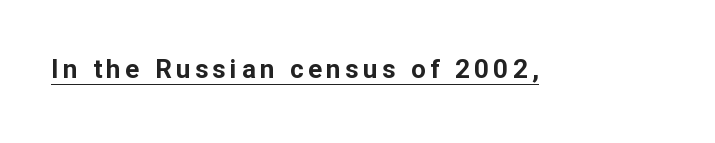
The font's upright variant was chosen for this text. Heavy-handed strokes throughout: this text is bold. Each line of the rendering has a horizontal stroke beneath the glyphs.
